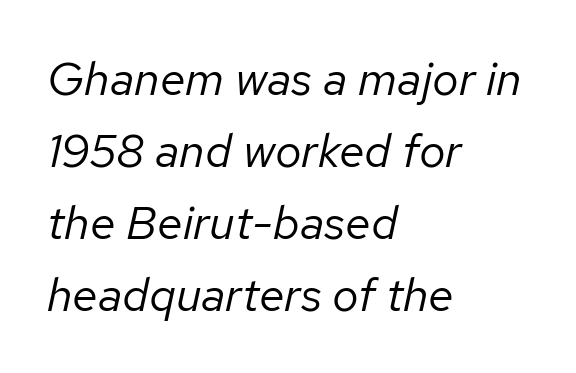
The image shows 47 px regular-weight type, italic (leaning right); set left-aligned, normal line spacing (1.53x), normal letter spacing, not underlined; low stroke contrast and a medium x-height.
